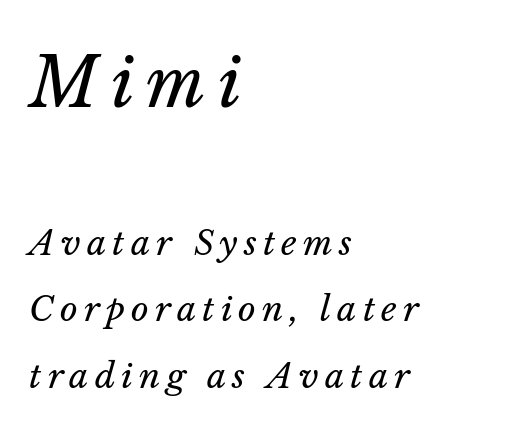
Q: Is the text bold? A: No.
Q: Is the text italic (slanted)? A: Yes, it leans right by about 14 degrees.
Q: Is the text underlined? A: No.
Q: How is the paragraph aligned? A: Left-aligned.
Q: Is the spacing between lines tight, normal or loose? A: Loose.
Q: Which block of text is set in a larger size, the first (top) or the second (bottom)? A: The first (top) one.
Q: Width (condensed, normal, or wide)? A: Normal.
Q: Stroke contrast? A: Low.
Q: x-height? A: Medium.
Q: Monospaced? A: No.
